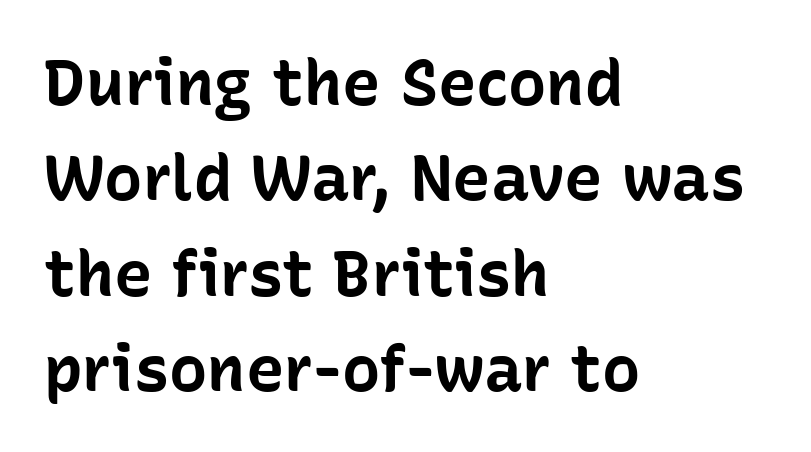
Q: Is the text bold? A: Yes.
Q: Is the text italic (slanted)? A: No, it is upright.
Q: Is the typeface a serif or a sans-serif typeface? A: Sans-serif.
Q: Is the text underlined? A: No.
Q: How is the paragraph aligned? A: Left-aligned.
Q: Is the spacing between letters normal or unusually wide? A: Normal.
Q: Is the spacing between lines tight, normal or loose? A: Normal.
Q: Width (condensed, normal, or wide)? A: Normal.
Q: Stroke contrast? A: Low.
Q: x-height? A: Medium.
Q: Monospaced? A: No.
